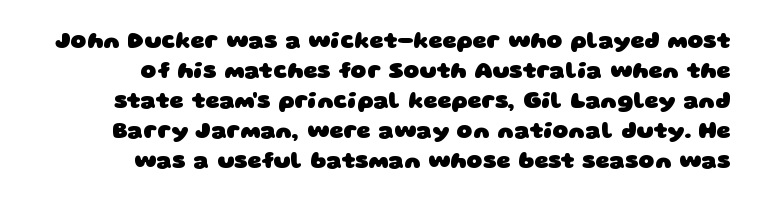
Honestly, there is no underline to notice here at all. Chunky letters — that's bold for sure. Leading matches the norm, producing a regular column. Tracking value appears to be zero — textbook default spacing.
